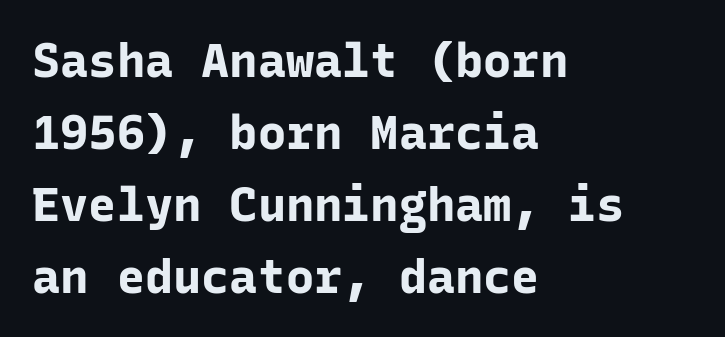
{"serif": "no", "italic": "no", "bold": "yes", "weight": "bold", "width": "normal", "stroke_contrast": "low", "x_height": "medium", "monospaced": "yes", "underline": "no", "align": "left", "line_spacing": "normal", "line_spacing_ratio": 1.53, "letter_spacing": "normal", "letter_spacing_em": 0.0, "glyph_px": 47}
